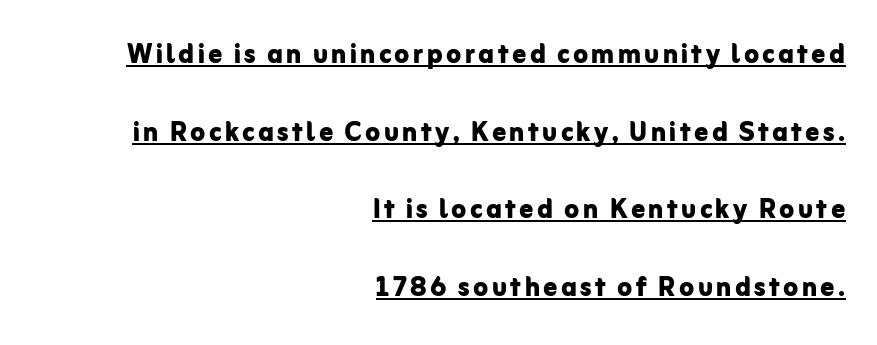
{"serif": "no", "italic": "no", "bold": "yes", "weight": "bold", "width": "normal", "stroke_contrast": "low", "x_height": "medium", "monospaced": "no", "underline": "yes", "align": "right", "line_spacing": "loose", "line_spacing_ratio": 2.28, "glyph_px": 34}
